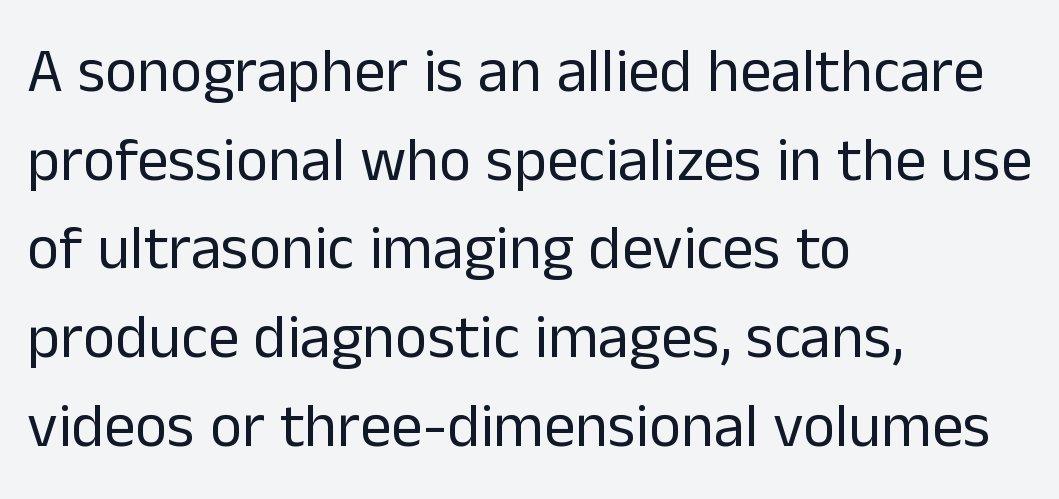
Q: Is the text bold? A: No.
Q: Is the text italic (slanted)? A: No, it is upright.
Q: Is the typeface a serif or a sans-serif typeface? A: Sans-serif.
Q: Is the text underlined? A: No.
Q: How is the paragraph aligned? A: Left-aligned.
Q: Is the spacing between letters normal or unusually wide? A: Normal.
Q: Is the spacing between lines tight, normal or loose? A: Normal.
Q: Width (condensed, normal, or wide)? A: Normal.
Q: Stroke contrast? A: Low.
Q: x-height? A: Medium.
Q: Monospaced? A: No.
